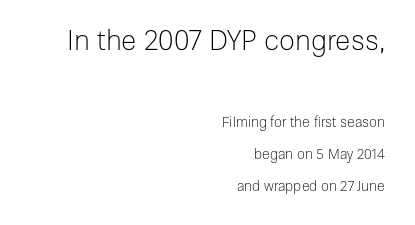
The image shows 28 px light sans-serif type, upright; set right-aligned, loose line spacing (2.29x), normal letter spacing, not underlined; the first (top) block is 2.0x larger; low stroke contrast and a medium x-height.
